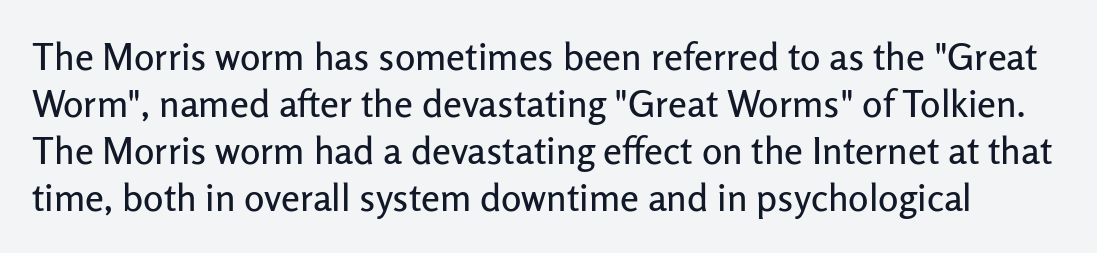
Q: Is the text italic (slanted)? A: No, it is upright.
Q: Is the typeface a serif or a sans-serif typeface? A: Sans-serif.
Q: Is the text underlined? A: No.
Q: Is the spacing between letters normal or unusually wide? A: Normal.
Q: Width (condensed, normal, or wide)? A: Normal.
Q: Stroke contrast? A: Low.
Q: x-height? A: Medium.
Q: Monospaced? A: No.
